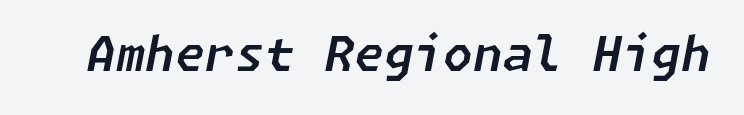
{"italic": "yes", "lean": "right", "slant_degrees": 11, "width": "normal", "stroke_contrast": "low", "x_height": "medium", "underline": "no", "letter_spacing": "normal", "letter_spacing_em": 0.0, "glyph_px": 48}
